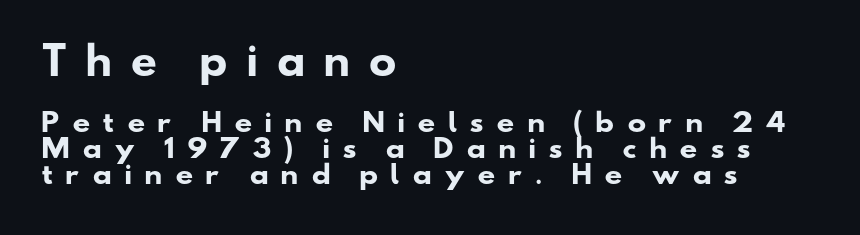
Q: Is the text bold? A: Yes.
Q: Is the typeface a serif or a sans-serif typeface? A: Sans-serif.
Q: Is the text underlined? A: No.
Q: How is the paragraph aligned? A: Left-aligned.
Q: Is the spacing between letters normal or unusually wide? A: Unusually wide.
Q: Is the spacing between lines tight, normal or loose? A: Tight.
Q: Which block of text is set in a larger size, the first (top) or the second (bottom)? A: The first (top) one.
Q: Width (condensed, normal, or wide)? A: Wide.
Q: Stroke contrast? A: Low.
Q: x-height? A: Small.
Q: Monospaced? A: No.
